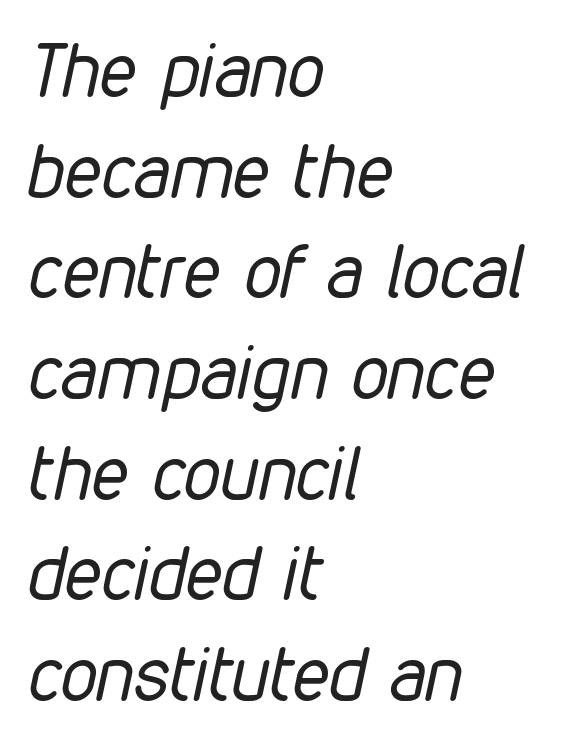
The compositor pushed each line to the left boundary. The strip under each line holds only bare page. The rendering uses natural spacing where letterforms have individual widths. The passage shown is not bold in any degree.
